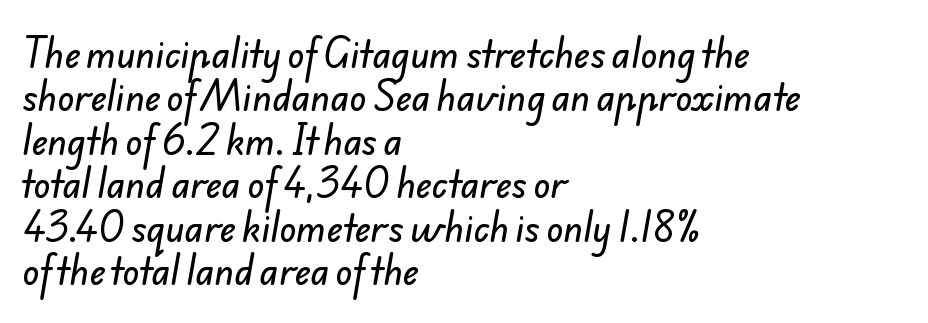
The image shows 35 px sans-serif type; set left-aligned, line spacing 1.24x, normal letter spacing, not underlined; low stroke contrast and a small x-height.
